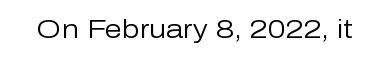
Q: Is the text bold? A: No.
Q: Is the text italic (slanted)? A: No, it is upright.
Q: Is the text underlined? A: No.
Q: Is the spacing between letters normal or unusually wide? A: Normal.
